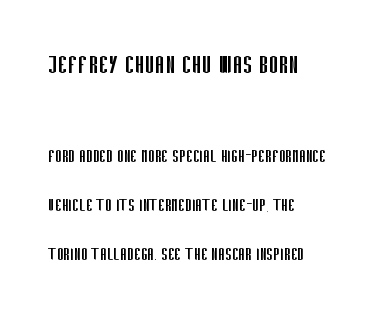
Q: Is the text bold? A: No.
Q: Is the text italic (slanted)? A: No, it is upright.
Q: Is the typeface a serif or a sans-serif typeface? A: Sans-serif.
Q: Is the text underlined? A: No.
Q: How is the paragraph aligned? A: Left-aligned.
Q: Is the spacing between letters normal or unusually wide? A: Normal.
Q: Is the spacing between lines tight, normal or loose? A: Loose.
Q: Which block of text is set in a larger size, the first (top) or the second (bottom)? A: The first (top) one.
Q: Width (condensed, normal, or wide)? A: Condensed.
Q: Stroke contrast? A: Low.
Q: x-height? A: Large.
Q: Monospaced? A: No.
